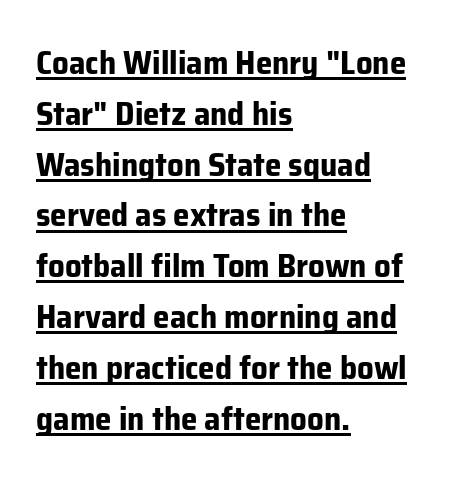
The image shows 33 px bold sans-serif type, upright; set left-aligned, normal line spacing (1.54x), normal letter spacing, underlined; low stroke contrast and a medium x-height.
